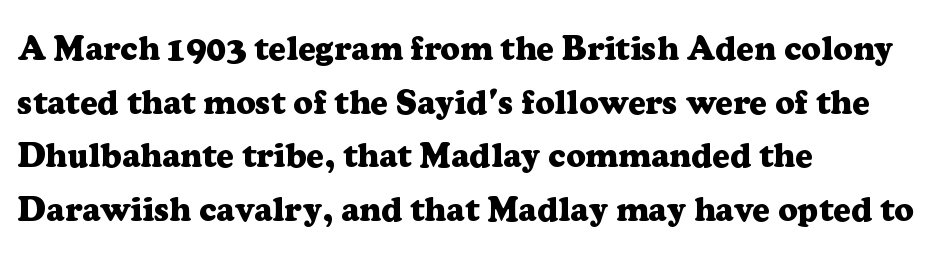
Q: Is the text bold? A: Yes.
Q: Is the text italic (slanted)? A: No, it is upright.
Q: Is the typeface a serif or a sans-serif typeface? A: Serif.
Q: Is the text underlined? A: No.
Q: How is the paragraph aligned? A: Left-aligned.
Q: Is the spacing between letters normal or unusually wide? A: Normal.
Q: Is the spacing between lines tight, normal or loose? A: Normal.
Q: Width (condensed, normal, or wide)? A: Normal.
Q: Stroke contrast? A: Low.
Q: x-height? A: Medium.
Q: Monospaced? A: No.
